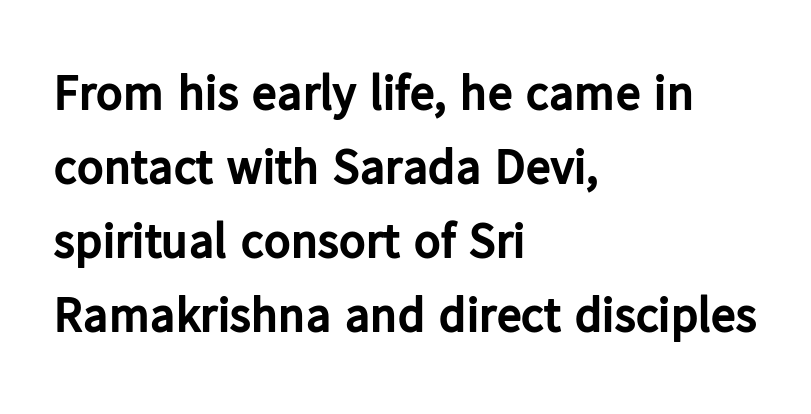
{"serif": "no", "italic": "no", "bold": "yes", "weight": "bold", "width": "normal", "stroke_contrast": "low", "x_height": "medium", "monospaced": "no", "underline": "no", "align": "left", "line_spacing": "normal", "line_spacing_ratio": 1.48, "letter_spacing": "normal", "letter_spacing_em": 0.0, "glyph_px": 50}
